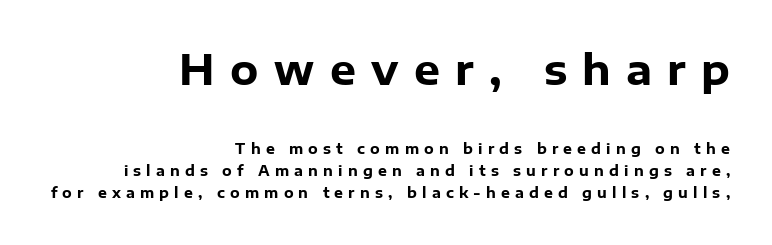
Size contrast runs from large at the top to small at the bottom. How are the letters spaced? Widely, with obvious added tracking. The specimen reads as upright at a glance. Does the weight exceed regular? Yes, all the way to bold.
